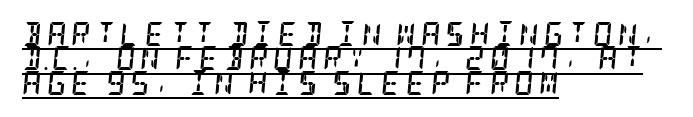
Q: Is the text bold? A: Yes.
Q: Is the text italic (slanted)? A: Yes, it leans right by about 5 degrees.
Q: Is the text underlined? A: Yes.
Q: How is the paragraph aligned? A: Left-aligned.
Q: Is the spacing between letters normal or unusually wide? A: Unusually wide.
Q: Is the spacing between lines tight, normal or loose? A: Tight.
